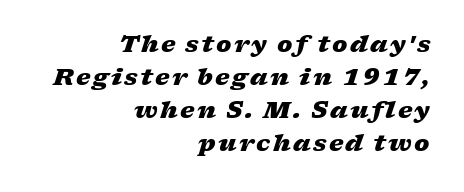
The image shows 23 px bold type, italic (leaning right); set right-aligned, normal line spacing (1.44x), not underlined.
